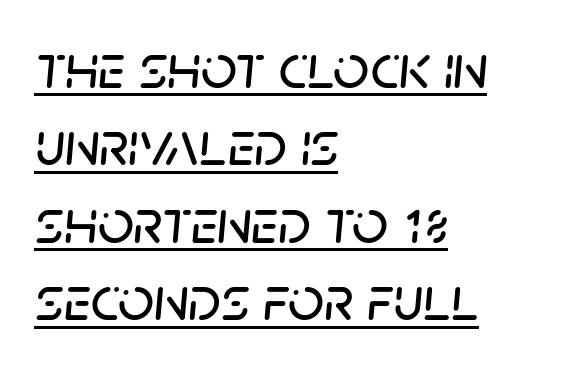
The image shows 63 px text type, italic (leaning right); set left-aligned, line spacing 1.23x, normal letter spacing, underlined; low stroke contrast and a large x-height.
